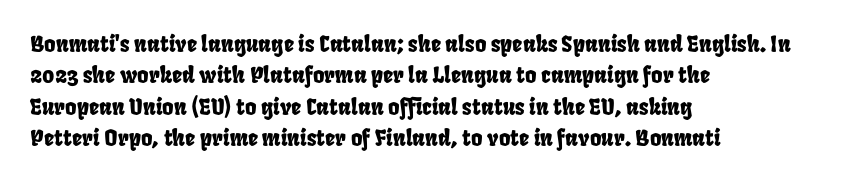
{"underline": "no", "align": "left", "line_spacing": "normal", "line_spacing_ratio": 1.43, "letter_spacing": "normal", "letter_spacing_em": 0.0, "glyph_px": 22}
